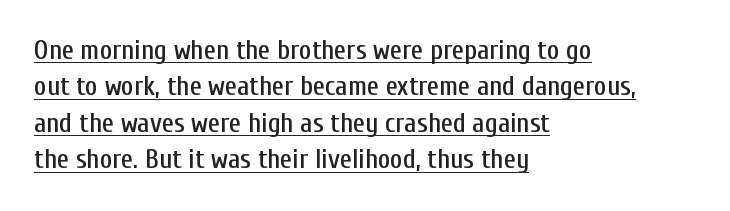
The image shows 27 px text type, upright; set left-aligned, normal line spacing (1.35x), normal letter spacing, underlined.
